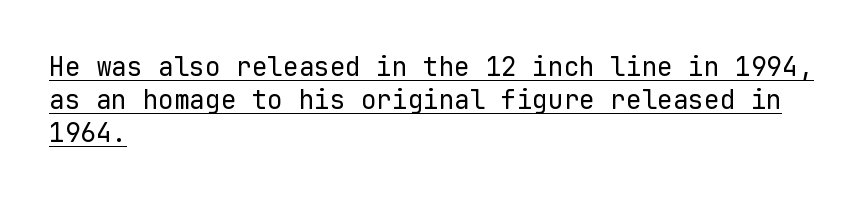
The image shows 26 px text type, upright; set left-aligned, normal line spacing (1.26x), normal letter spacing, underlined.
